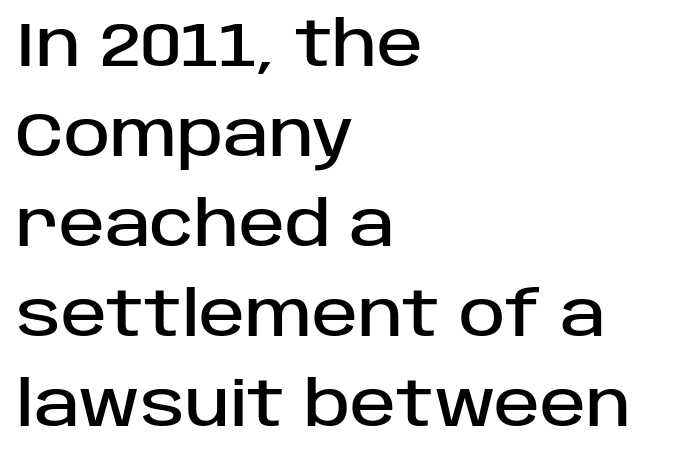
The image shows 62 px sans-serif type, upright; set left-aligned, normal line spacing (1.45x), normal letter spacing, not underlined; low stroke contrast and a large x-height.
